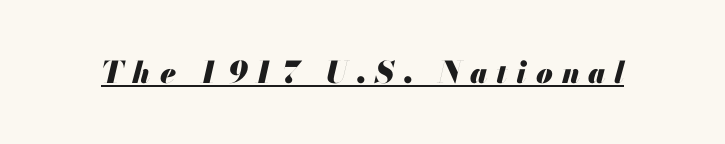
The image shows 30 px heavy type, italic (leaning right); set unusually wide letter spacing (+0.3 em), underlined; medium stroke contrast and a small x-height.
